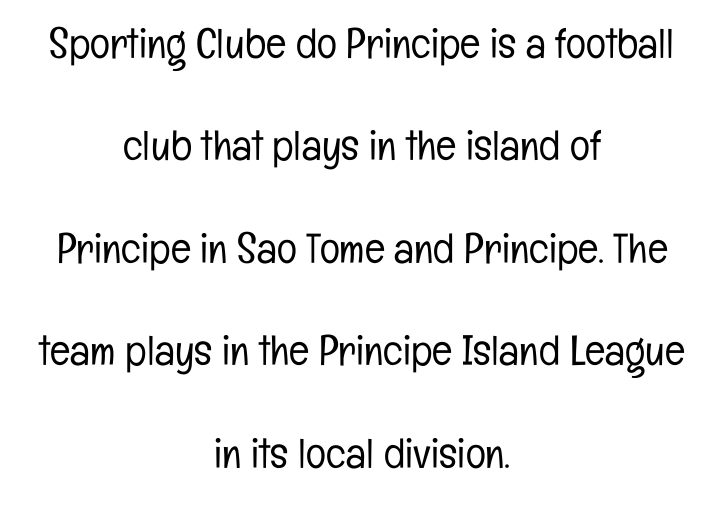
Q: Is the text bold? A: No.
Q: Is the text italic (slanted)? A: No, it is upright.
Q: Is the typeface a serif or a sans-serif typeface? A: Sans-serif.
Q: Is the text underlined? A: No.
Q: How is the paragraph aligned? A: Centered.
Q: Is the spacing between letters normal or unusually wide? A: Normal.
Q: Is the spacing between lines tight, normal or loose? A: Loose.
Q: Width (condensed, normal, or wide)? A: Condensed.
Q: Stroke contrast? A: Low.
Q: x-height? A: Medium.
Q: Monospaced? A: No.
